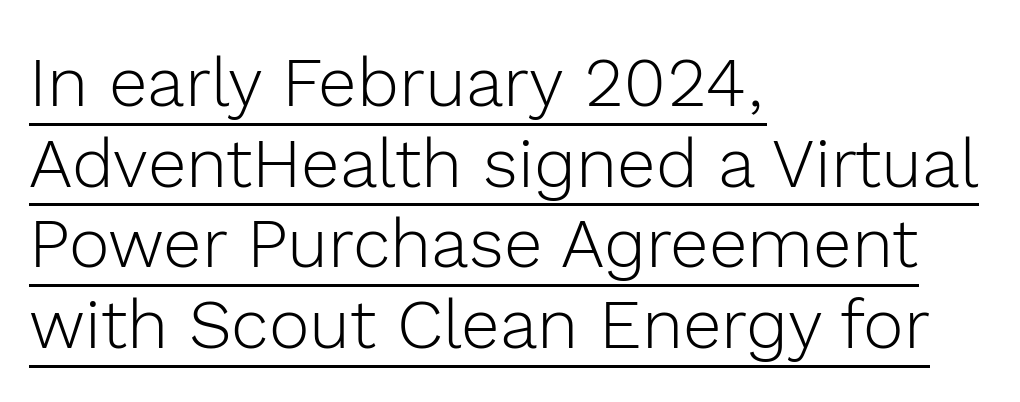
You could call the tracking neutral — neither tight nor loose. A baseline rule has been typeset under these characters. What kind of face is this? One without serifs — a sans. The lettering stays uniformly vertical, giving the passage a roman look. Typeset ragged right — the left edge is the straight one. Summary of weight: not heavy and not bold.
